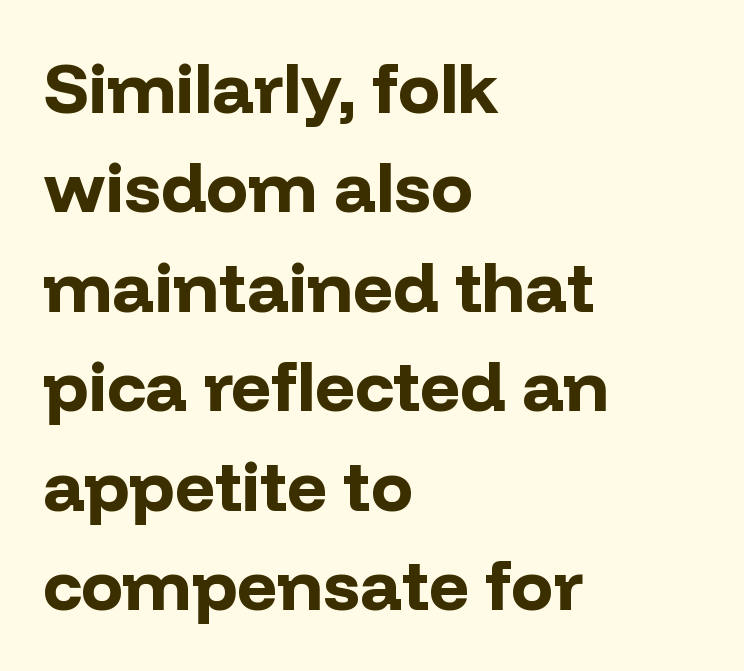
{"serif": "no", "italic": "no", "bold": "yes", "weight": "bold", "width": "normal", "stroke_contrast": "low", "x_height": "medium", "monospaced": "no", "underline": "no", "align": "left", "line_spacing": "normal", "line_spacing_ratio": 1.42, "letter_spacing": "normal", "letter_spacing_em": 0.0, "glyph_px": 70}
